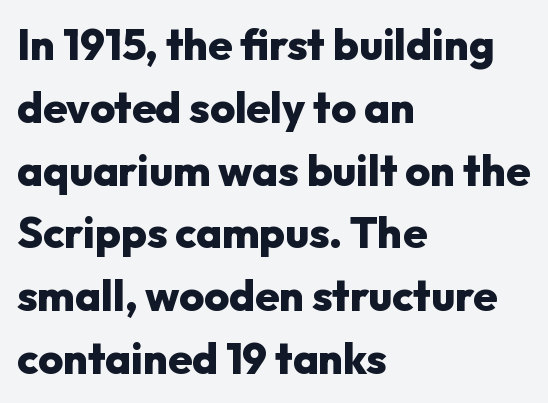
The passage shown is typed in a proportional face where columns would drift. Reading down the block, your eye returns to a fixed left position each line. The space between consecutive lines is moderate. How are the letters spaced? Ordinarily, with no added tracking. Serif or sans? Sans — the stroke terminals are bare. Has an underline been added? It has not.
